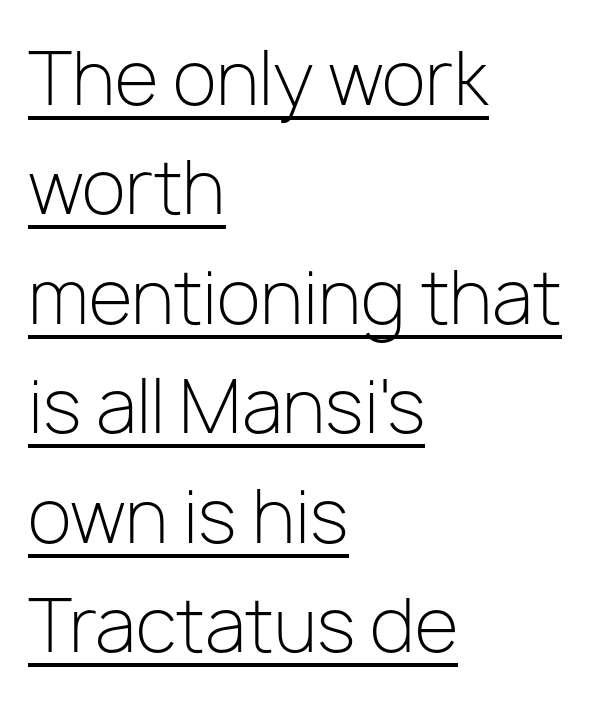
The image shows 72 px light sans-serif type, upright; set left-aligned, normal line spacing (1.52x), normal letter spacing, underlined; low stroke contrast and a medium x-height.
